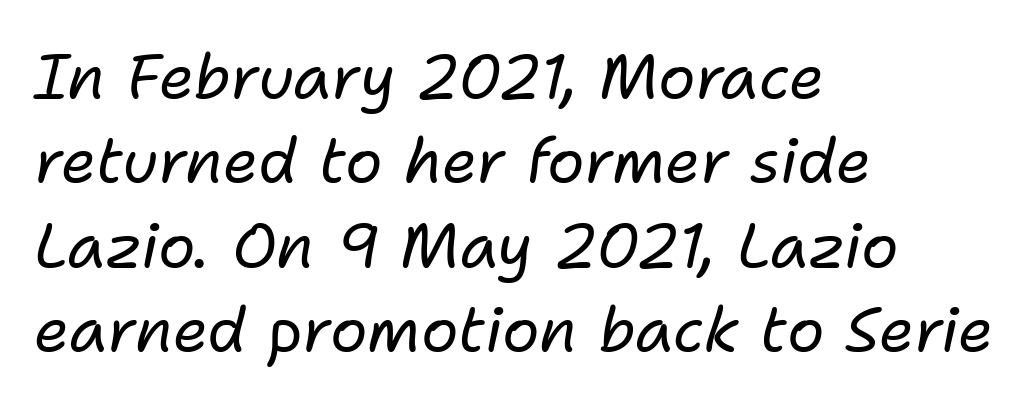
Does the lettering tilt? It does — this is italic. The type is set solid horizontally, with unmodified tracking. The passage shown stacks its lines at a standard gap. Think of a printed novel: that variable character pitch is what you see here. No extra ink here — the face is not bold.
